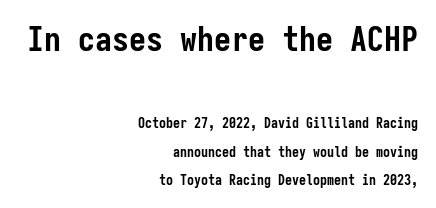
The image shows 34 px semibold, condensed sans-serif type, upright, monospaced; set right-aligned, loose line spacing (2.03x), normal letter spacing, not underlined; the first (top) block is 2.43x larger; low stroke contrast and a medium x-height.
